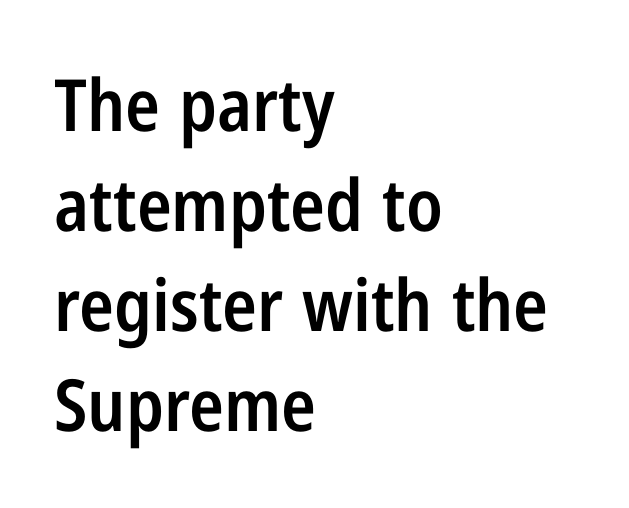
To sum up the face: it is a sans, with no serifs. Character widths vary here, with narrow letters taking less room than wide ones. Characters follow at the spacing the type designer built in. Posture: vertical. Caption: multi-line text, flush left, ragged right.
